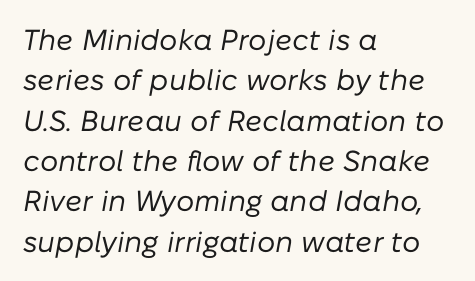
Q: Is the text bold? A: No.
Q: Is the text italic (slanted)? A: Yes, it leans right by about 10 degrees.
Q: Is the text underlined? A: No.
Q: How is the paragraph aligned? A: Left-aligned.
Q: Is the spacing between letters normal or unusually wide? A: Normal.
Q: Is the spacing between lines tight, normal or loose? A: Normal.
Q: Width (condensed, normal, or wide)? A: Normal.
Q: Stroke contrast? A: Low.
Q: x-height? A: Medium.
Q: Monospaced? A: No.
